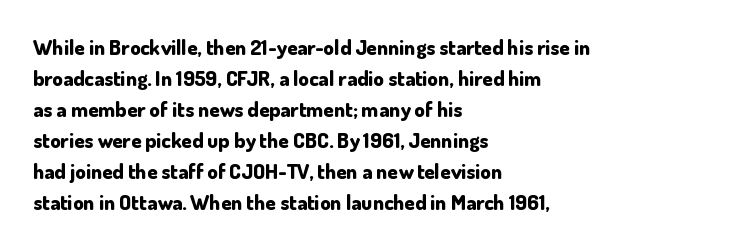
{"italic": "no", "bold": "yes", "underline": "no", "align": "left", "line_spacing": "normal", "line_spacing_ratio": 1.48, "letter_spacing": "normal", "letter_spacing_em": 0.0, "glyph_px": 21}
